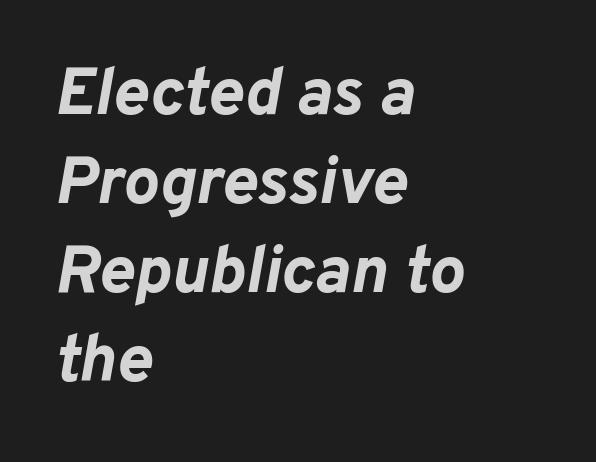
Q: Is the text bold? A: Yes.
Q: Is the text italic (slanted)? A: Yes, it leans right by about 10 degrees.
Q: Is the text underlined? A: No.
Q: How is the paragraph aligned? A: Left-aligned.
Q: Is the spacing between letters normal or unusually wide? A: Normal.
Q: Is the spacing between lines tight, normal or loose? A: Normal.
Q: Width (condensed, normal, or wide)? A: Normal.
Q: Stroke contrast? A: Low.
Q: x-height? A: Medium.
Q: Monospaced? A: No.
